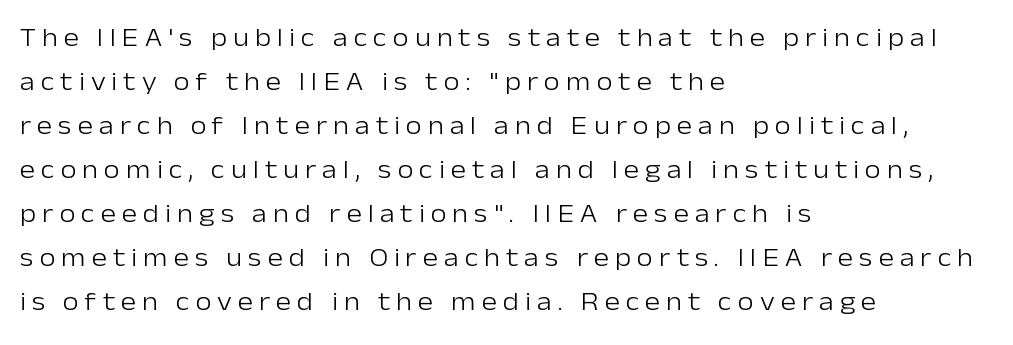
Q: Is the text bold? A: No.
Q: Is the text italic (slanted)? A: No, it is upright.
Q: Is the text underlined? A: No.
Q: How is the paragraph aligned? A: Left-aligned.
Q: Is the spacing between letters normal or unusually wide? A: Unusually wide.
Q: Is the spacing between lines tight, normal or loose? A: Normal.
